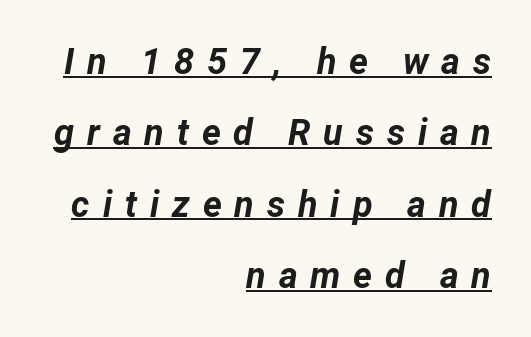
The face used here is rendered with a markedly widened letterfit. Teacher's note: observe the even right margin — that is flush-right alignment. Widely set lines give the paragraph a tall, airy silhouette. The face used here appears with an underline applied. Do the characters align in a grid? No, the font is proportional. When letters slant like this, we call the style italic.
